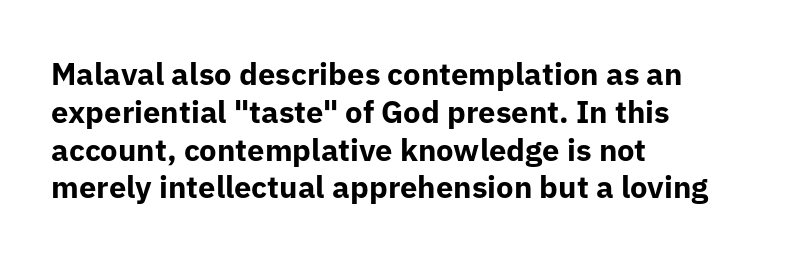
The image shows 31 px bold sans-serif type, upright; set left-aligned, line spacing 1.22x, normal letter spacing, not underlined; low stroke contrast and a medium x-height.
